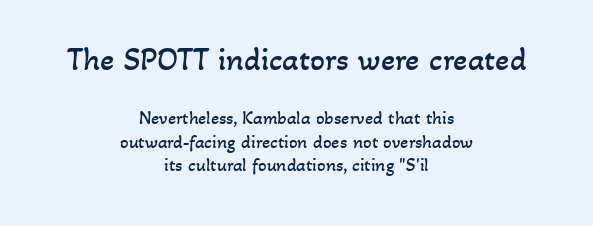
The image shows 33 px regular-weight type; set centered, line spacing 1.24x, normal letter spacing, not underlined; the first (top) block is 1.74x larger; low stroke contrast and a small x-height.
